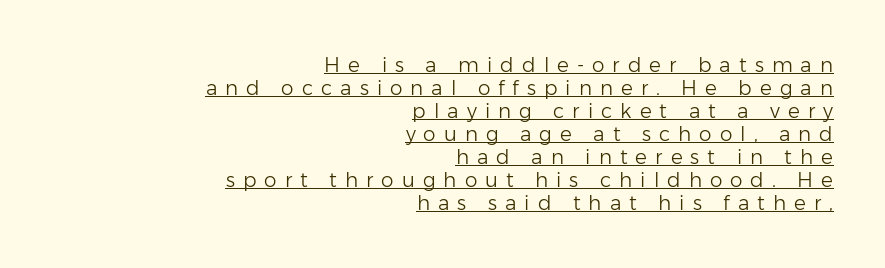
Q: Is the text bold? A: No.
Q: Is the text italic (slanted)? A: No, it is upright.
Q: Is the text underlined? A: Yes.
Q: How is the paragraph aligned? A: Right-aligned.
Q: Is the spacing between letters normal or unusually wide? A: Unusually wide.
Q: Is the spacing between lines tight, normal or loose? A: Tight.
